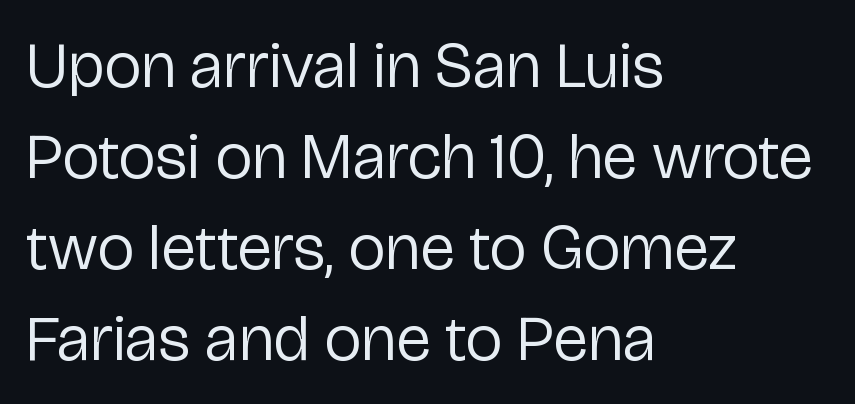
The image shows 65 px regular-weight sans-serif type, upright; set left-aligned, normal line spacing (1.4x), normal letter spacing, not underlined; low stroke contrast and a medium x-height.
